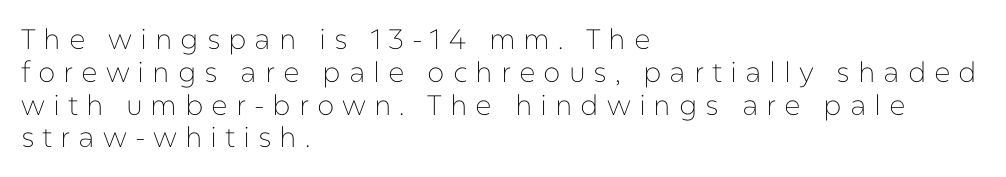
The image shows 28 px thin sans-serif type, upright; set left-aligned, line spacing 1.17x, unusually wide letter spacing (+0.28 em), not underlined; low stroke contrast and a medium x-height.
